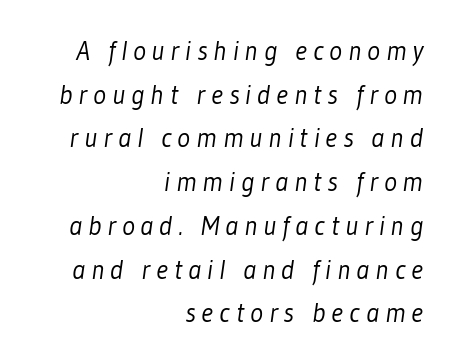
{"bold": "no", "underline": "no", "align": "right", "line_spacing": "normal", "line_spacing_ratio": 1.62, "letter_spacing": "wide", "letter_spacing_em": 0.22, "glyph_px": 27}
